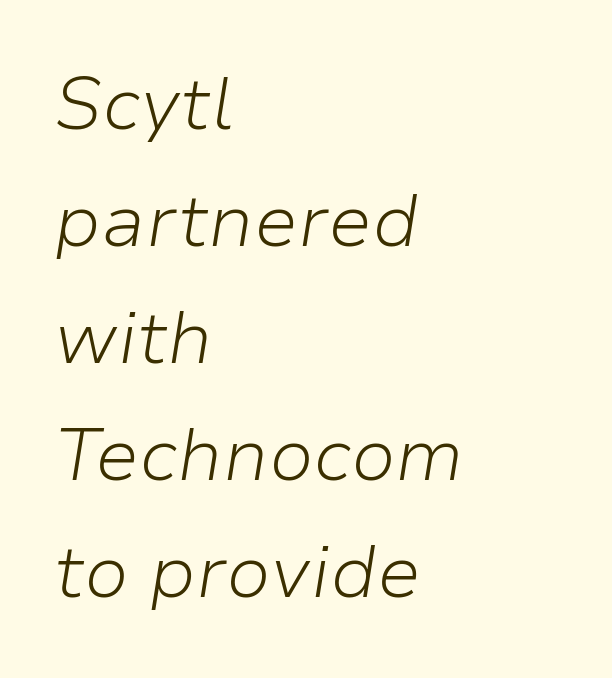
Any mark beneath the type? The region is blank. Emphasis-style slanted type is in use. Standard letterfit; no display-style spreading of the glyphs. Stems here are at most as thick as an everyday book face. Leading: standard.
